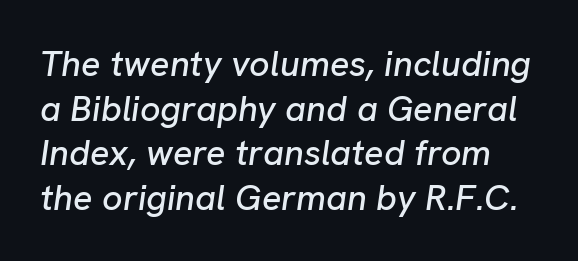
The image shows 36 px text type, italic (leaning right); set line spacing 1.24x, normal letter spacing, not underlined; low stroke contrast and a medium x-height.
